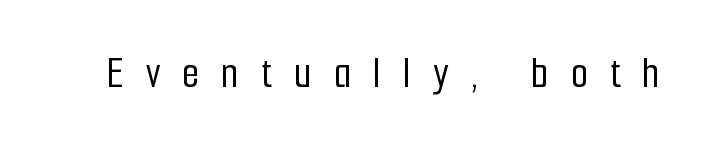
The image shows 45 px condensed sans-serif type, upright; set unusually wide letter spacing (+0.49 em), not underlined; low stroke contrast and a medium x-height.
